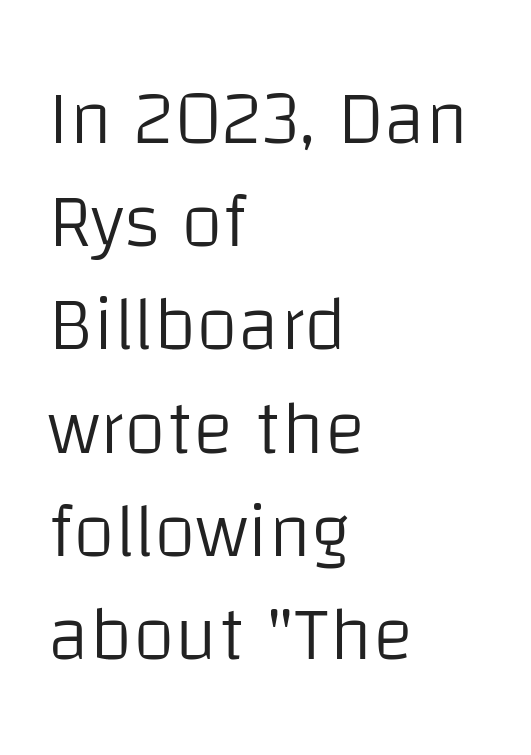
{"serif": "no", "italic": "no", "bold": "no", "weight": "light", "width": "normal", "stroke_contrast": "low", "x_height": "large", "monospaced": "no", "underline": "no", "align": "left", "line_spacing": "normal", "line_spacing_ratio": 1.34, "letter_spacing": "normal", "letter_spacing_em": 0.0, "glyph_px": 77}
